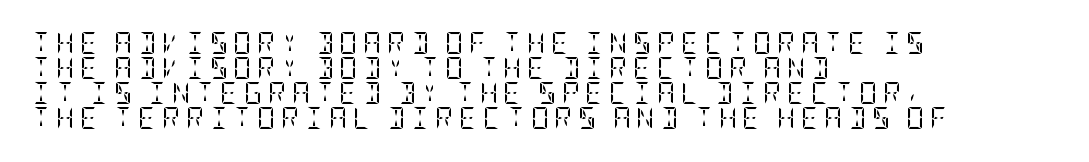
{"italic": "no", "bold": "no", "underline": "no", "align": "left", "line_spacing": "tight", "line_spacing_ratio": 1.14, "letter_spacing": "wide", "letter_spacing_em": 0.27, "glyph_px": 22}
